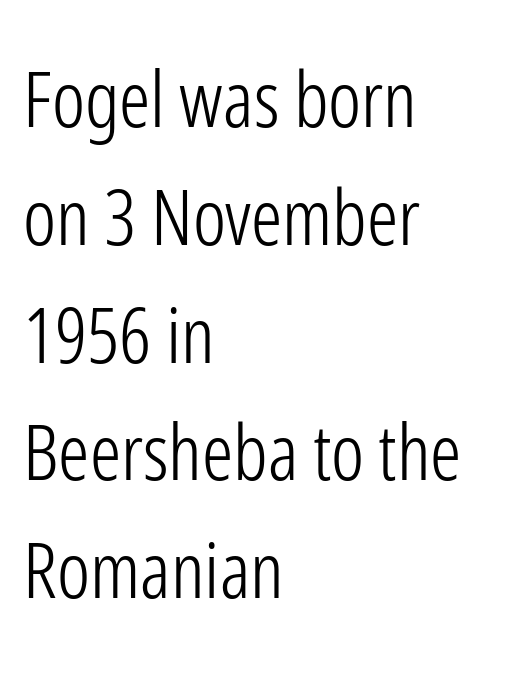
The image shows 78 px light, condensed sans-serif type, upright; set left-aligned, normal line spacing (1.51x), normal letter spacing, not underlined; low stroke contrast and a medium x-height.
